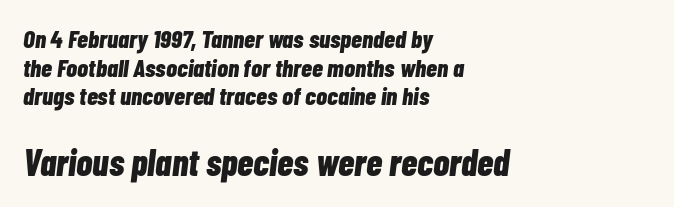
{"italic": "yes", "lean": "right", "slant_degrees": 7, "bold": "yes", "weight": "bold", "width": "condensed", "stroke_contrast": "low", "x_height": "medium", "monospaced": "no", "underline": "no", "align": "left", "line_spacing": "tight", "line_spacing_ratio": 1.15, "letter_spacing": "normal", "letter_spacing_em": 0.0, "larger_block": "second", "size_ratio": 1.48, "glyph_px": 37}
